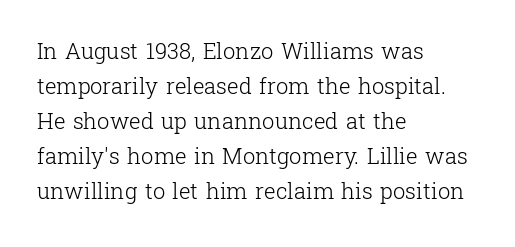
{"italic": "no", "bold": "no", "underline": "no", "align": "left", "line_spacing": "normal", "line_spacing_ratio": 1.59, "letter_spacing": "normal", "letter_spacing_em": 0.0, "glyph_px": 22}
